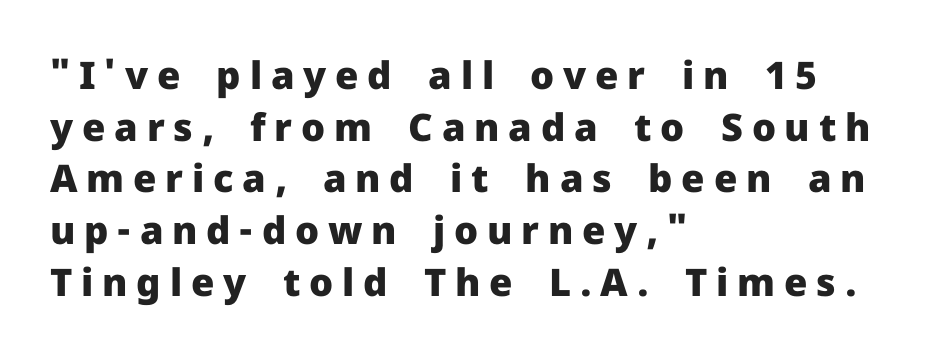
The image shows 38 px heavy sans-serif type, upright; set left-aligned, normal line spacing (1.36x), unusually wide letter spacing (+0.23 em), not underlined; low stroke contrast and a medium x-height.
